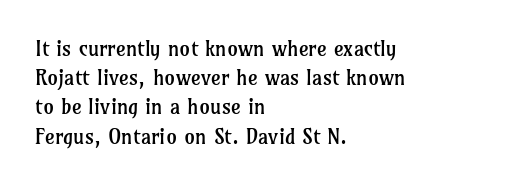
Tracking here is standard; glyphs follow each other at the usual distance. Heft: none added — not bold. These lines are set flush left with a ragged right edge. The letters stand straight up with perfectly vertical stems. Has an underline been added? It has not.
